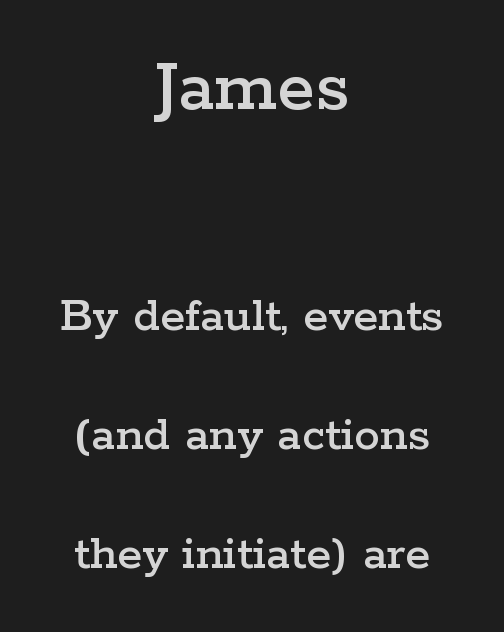
The image shows 77 px wide serif type, upright; set centered, loose line spacing (2.34x), normal letter spacing, not underlined; the first (top) block is 1.51x larger; low stroke contrast and a medium x-height.
